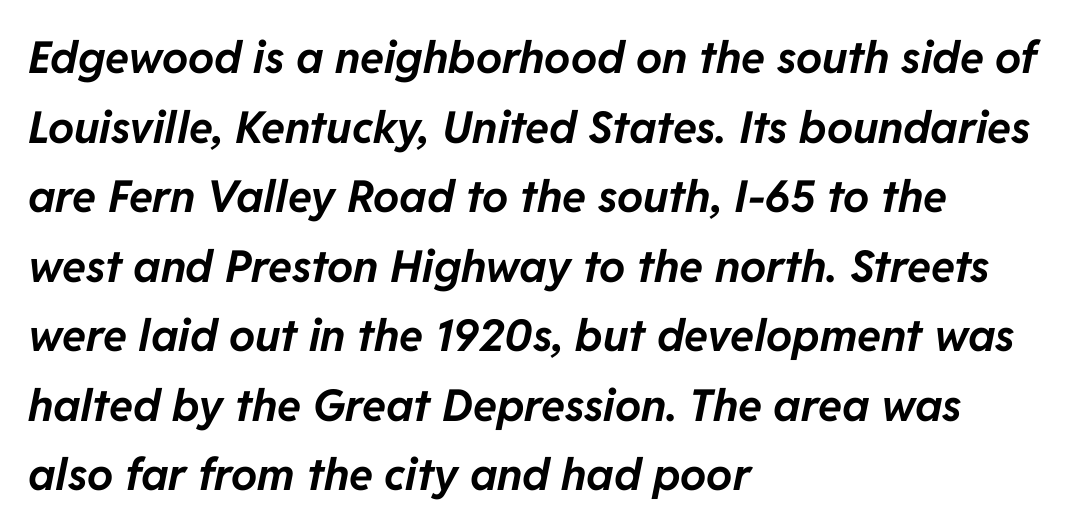
{"italic": "yes", "lean": "right", "slant_degrees": 11, "bold": "yes", "weight": "bold", "width": "normal", "stroke_contrast": "low", "x_height": "medium", "monospaced": "no", "underline": "no", "align": "left", "line_spacing": "normal", "line_spacing_ratio": 1.58, "letter_spacing": "normal", "letter_spacing_em": 0.0, "glyph_px": 44}
